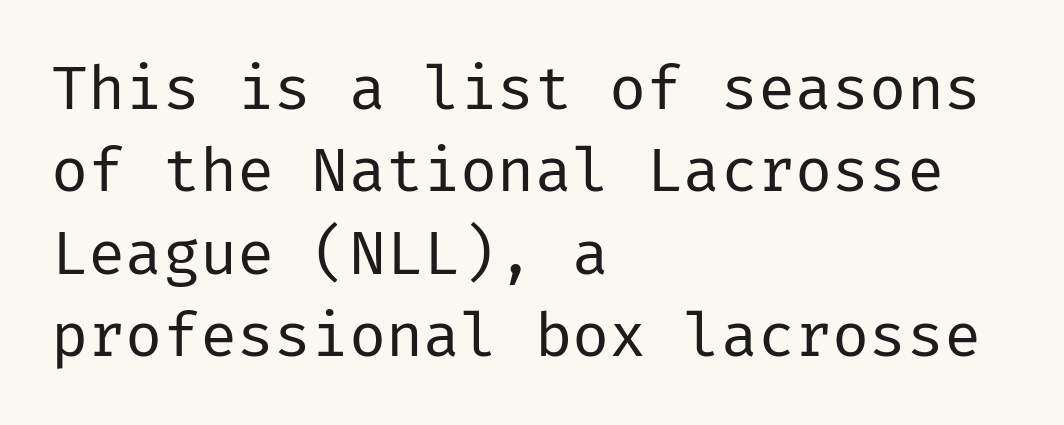
The image shows 62 px regular-weight sans-serif type, upright; set left-aligned, normal line spacing (1.33x), normal letter spacing, not underlined; low stroke contrast and a medium x-height.
